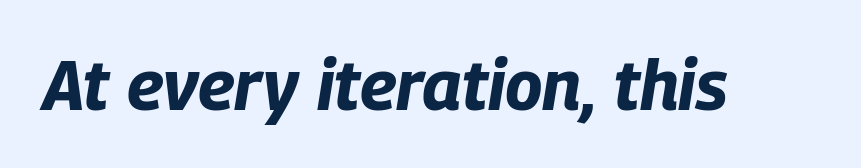
The image shows 70 px bold, condensed type, italic (leaning right); set normal letter spacing, not underlined; low stroke contrast and a large x-height.
